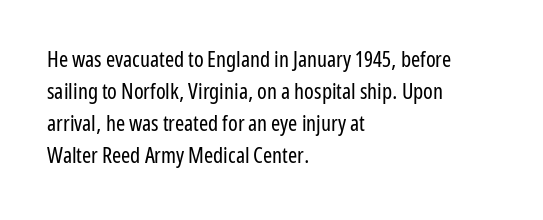
Weight: in the light-to-regular range. These lines keep a tight, regular rhythm from letter to letter. Any mark beneath the type? The region is blank. Left-aligned paragraph, ragged on the right. If you drew a line through each stem, it would be perfectly vertical. Honestly, the row spacing looks completely unremarkable.
